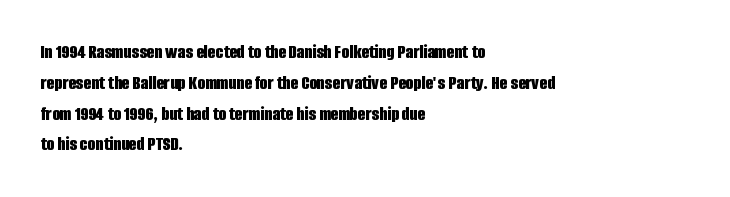
The image shows 20 px bold type, upright; set left-aligned, normal line spacing (1.54x), normal letter spacing, not underlined.
